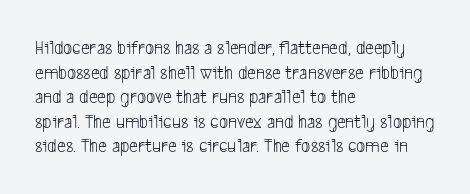
The image shows 20 px text type; set left-aligned, line spacing 1.23x, normal letter spacing, not underlined.
